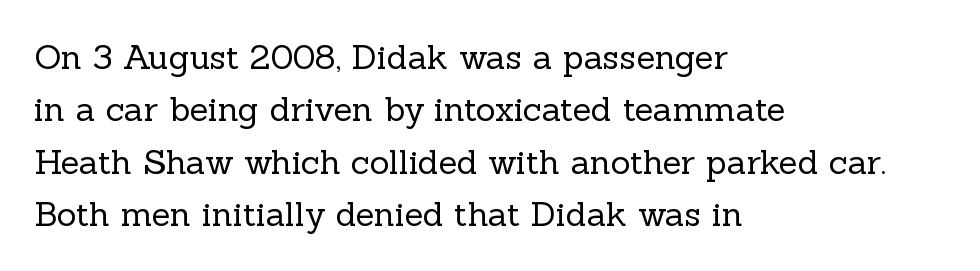
Q: Is the text bold? A: No.
Q: Is the text italic (slanted)? A: No, it is upright.
Q: Is the typeface a serif or a sans-serif typeface? A: Serif.
Q: Is the text underlined? A: No.
Q: How is the paragraph aligned? A: Left-aligned.
Q: Is the spacing between letters normal or unusually wide? A: Normal.
Q: Is the spacing between lines tight, normal or loose? A: Normal.
Q: Width (condensed, normal, or wide)? A: Normal.
Q: x-height? A: Medium.
Q: Monospaced? A: No.
